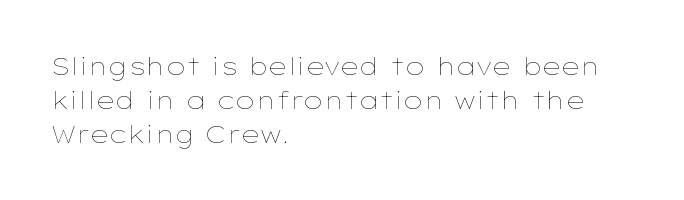
The image shows 24 px text type, upright; set left-aligned, normal line spacing (1.41x), normal letter spacing, not underlined.
